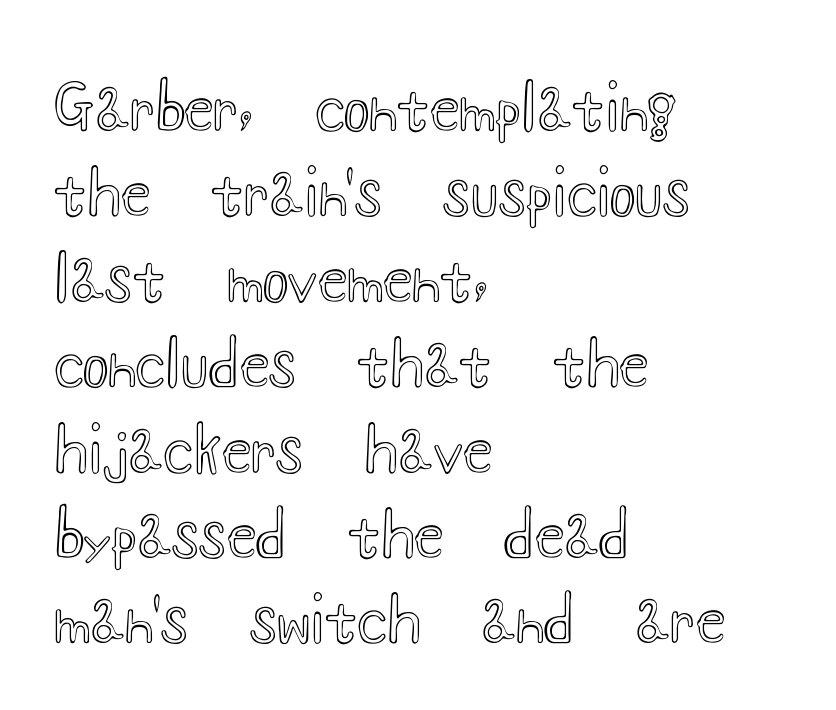
Q: Is the text italic (slanted)? A: No, it is upright.
Q: Is the text underlined? A: No.
Q: How is the paragraph aligned? A: Left-aligned.
Q: Is the spacing between letters normal or unusually wide? A: Normal.
Q: Is the spacing between lines tight, normal or loose? A: Normal.
Q: Width (condensed, normal, or wide)? A: Wide.
Q: x-height? A: Small.
Q: Monospaced? A: No.
